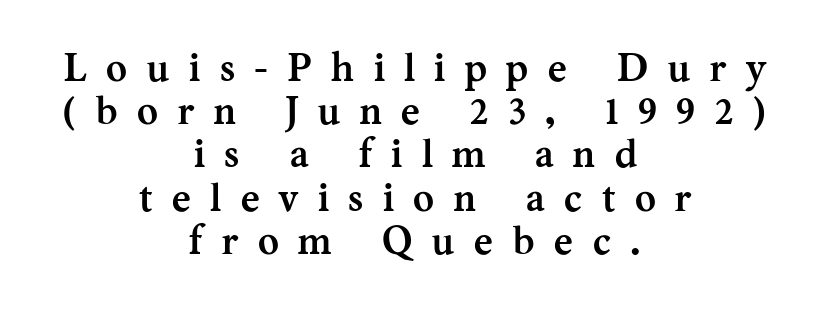
The image shows 40 px semibold serif type, upright; set centered, tight line spacing (1.08x), unusually wide letter spacing (+0.49 em), not underlined; medium stroke contrast and a medium x-height.
